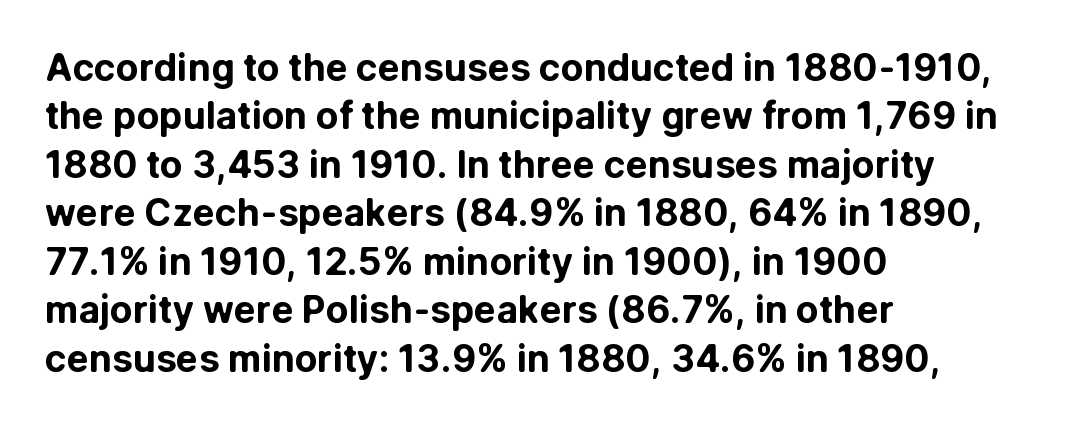
The image shows 37 px bold sans-serif type, upright; set left-aligned, normal line spacing (1.31x), normal letter spacing, not underlined; low stroke contrast and a medium x-height.
